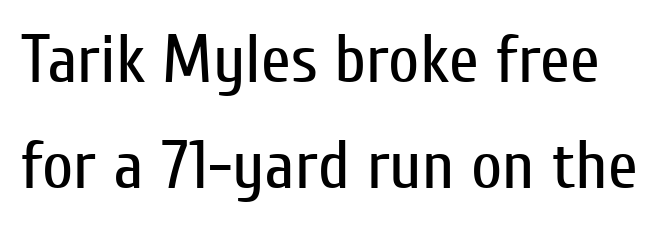
{"serif": "no", "italic": "no", "bold": "no", "weight": "regular", "width": "condensed", "stroke_contrast": "low", "x_height": "medium", "monospaced": "no", "underline": "no", "line_spacing": "normal", "line_spacing_ratio": 1.56, "letter_spacing": "normal", "letter_spacing_em": 0.0, "glyph_px": 68}
